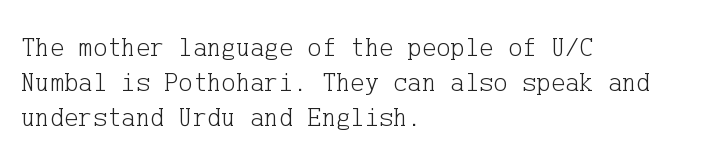
{"italic": "no", "bold": "no", "underline": "no", "align": "left", "line_spacing": "normal", "line_spacing_ratio": 1.3, "letter_spacing": "normal", "letter_spacing_em": 0.0, "glyph_px": 27}
